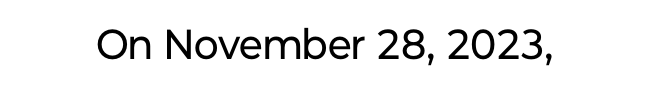
Q: Is the text bold? A: No.
Q: Is the text italic (slanted)? A: No, it is upright.
Q: Is the typeface a serif or a sans-serif typeface? A: Sans-serif.
Q: Is the text underlined? A: No.
Q: How is the paragraph aligned? A: Centered.
Q: Is the spacing between letters normal or unusually wide? A: Normal.
Q: Width (condensed, normal, or wide)? A: Normal.
Q: Stroke contrast? A: Low.
Q: x-height? A: Medium.
Q: Monospaced? A: No.
